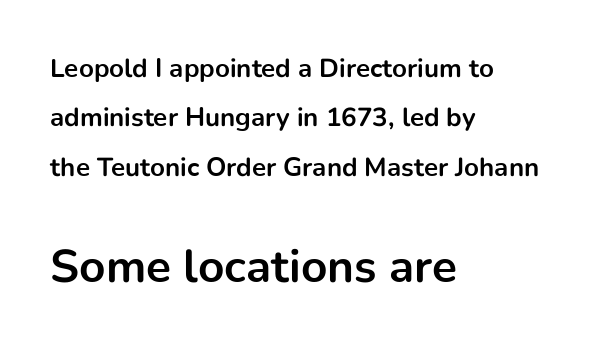
On the weight axis this lands at bold, roughly 700. Check where the strokes stop: nothing finishes them off — pure sans. Do the letters lean? They stand straight. The lines in this sample share a left origin and differ only in where they stop.
